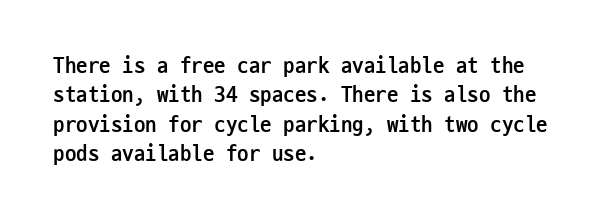
Q: Is the text bold? A: Yes.
Q: Is the text italic (slanted)? A: No, it is upright.
Q: Is the text underlined? A: No.
Q: How is the paragraph aligned? A: Left-aligned.
Q: Is the spacing between letters normal or unusually wide? A: Normal.
Q: Is the spacing between lines tight, normal or loose? A: Normal.
